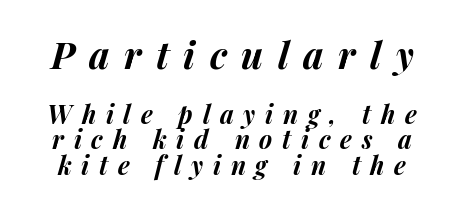
Q: Is the text bold? A: Yes.
Q: Is the text italic (slanted)? A: Yes, it leans right by about 14 degrees.
Q: Is the text underlined? A: No.
Q: Is the spacing between letters normal or unusually wide? A: Unusually wide.
Q: Is the spacing between lines tight, normal or loose? A: Tight.
Q: Which block of text is set in a larger size, the first (top) or the second (bottom)? A: The first (top) one.
Q: Width (condensed, normal, or wide)? A: Normal.
Q: Stroke contrast? A: Medium.
Q: x-height? A: Medium.
Q: Monospaced? A: No.
